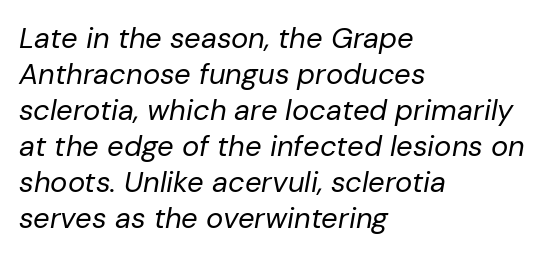
Q: Is the text bold? A: No.
Q: Is the text italic (slanted)? A: Yes, it leans right by about 10 degrees.
Q: Is the text underlined? A: No.
Q: How is the paragraph aligned? A: Left-aligned.
Q: Is the spacing between letters normal or unusually wide? A: Normal.
Q: Width (condensed, normal, or wide)? A: Normal.
Q: Stroke contrast? A: Low.
Q: x-height? A: Medium.
Q: Monospaced? A: No.
